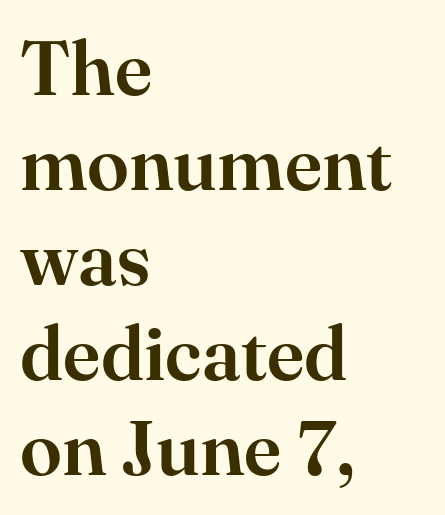
The image shows 76 px serif type, upright; set left-aligned, normal line spacing (1.25x), normal letter spacing, not underlined; high stroke contrast and a small x-height.
